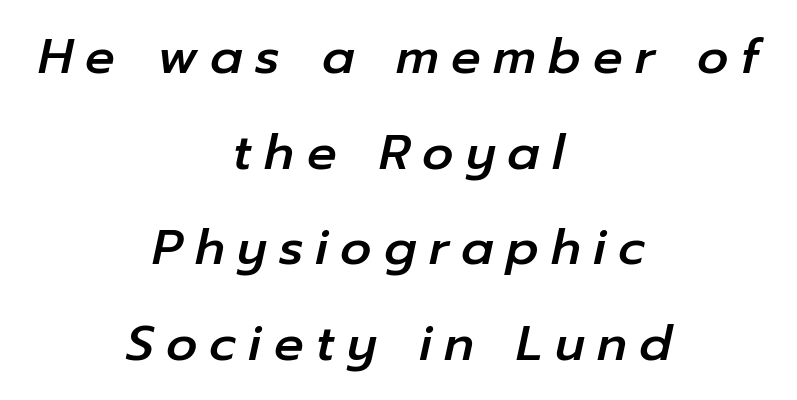
The image shows 49 px text type, italic (leaning right); set centered, loose line spacing (1.95x), unusually wide letter spacing (+0.25 em), not underlined; low stroke contrast and a medium x-height.
